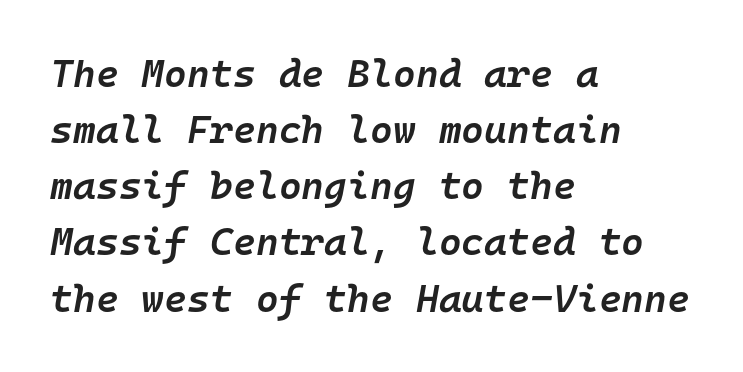
Check the space under the baseline: it is left empty. This sample is left-justified, so line endings fall wherever the words run out. Stroke thickness is moderately raised; the sample reads as semibold. Looking at the ascenders, they clearly lean. Looks like terminal output: every glyph gets an equal slot. Students, observe: this is what conventionally led text looks like.
